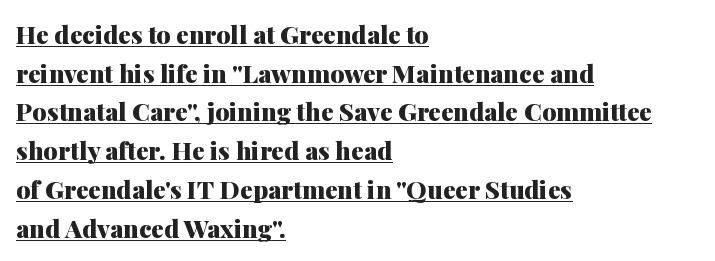
{"italic": "no", "bold": "yes", "underline": "yes", "align": "left", "line_spacing": "normal", "line_spacing_ratio": 1.55, "letter_spacing": "normal", "letter_spacing_em": 0.0, "glyph_px": 25}
